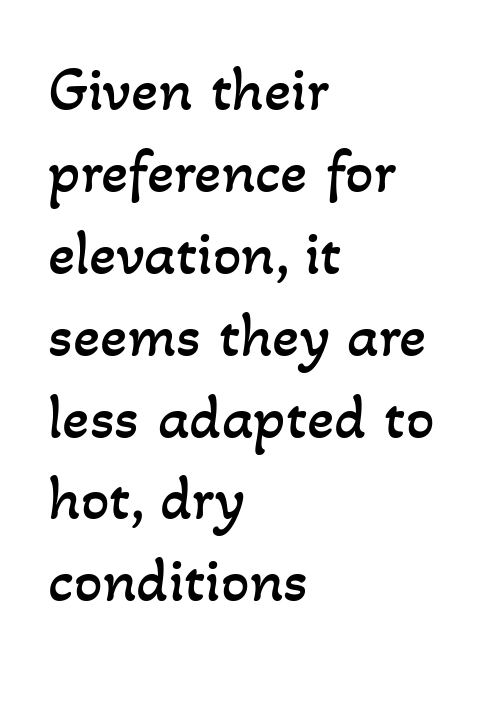
Q: Is the text bold? A: No.
Q: Is the text underlined? A: No.
Q: How is the paragraph aligned? A: Left-aligned.
Q: Is the spacing between letters normal or unusually wide? A: Normal.
Q: Is the spacing between lines tight, normal or loose? A: Normal.
Q: Width (condensed, normal, or wide)? A: Normal.
Q: Stroke contrast? A: Low.
Q: x-height? A: Small.
Q: Monospaced? A: No.
